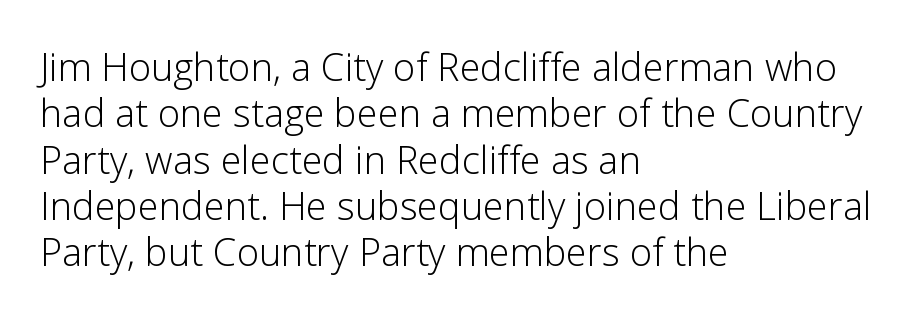
The image shows 38 px light sans-serif type, upright; set left-aligned, line spacing 1.22x, normal letter spacing, not underlined; low stroke contrast and a medium x-height.
